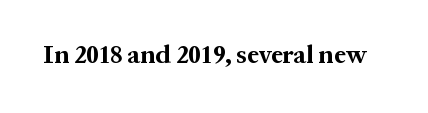
The image shows 26 px bold type, upright; set normal letter spacing, not underlined.
